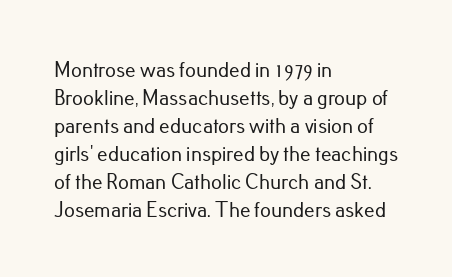
If you measured baseline to baseline, you'd find a middling distance. Descenders are the only things crossing below the line. The lines in this sample share a left origin and differ only in where they stop. Letter spacing: default. Quick note: not italic, upright.
